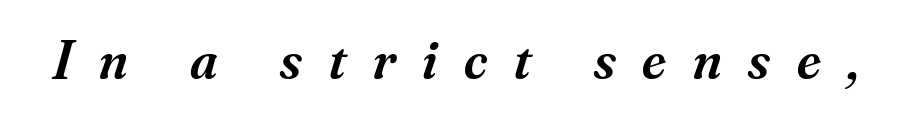
The image shows 56 px semibold serif type, italic (leaning right); set unusually wide letter spacing (+0.48 em), not underlined; medium stroke contrast and a small x-height.
